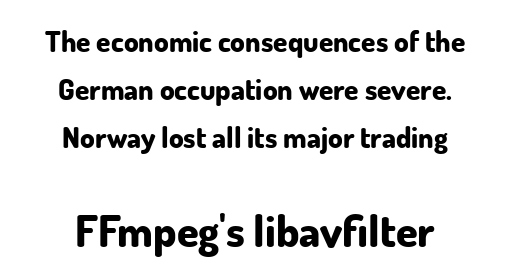
Style check: upright. Students, this is bold: see how much ink each stroke carries. Does the leading feel generous? No, just average. Small over large — that's the arrangement of the two blocks here.
